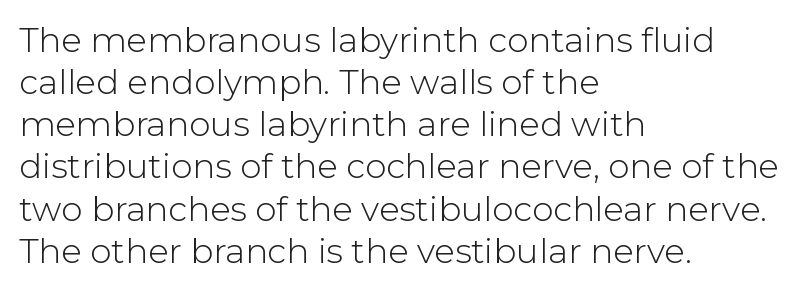
{"serif": "no", "italic": "no", "bold": "no", "weight": "light", "width": "normal", "stroke_contrast": "low", "x_height": "medium", "monospaced": "no", "underline": "no", "align": "left", "line_spacing_ratio": 1.24, "letter_spacing": "normal", "letter_spacing_em": 0.0, "glyph_px": 34}
